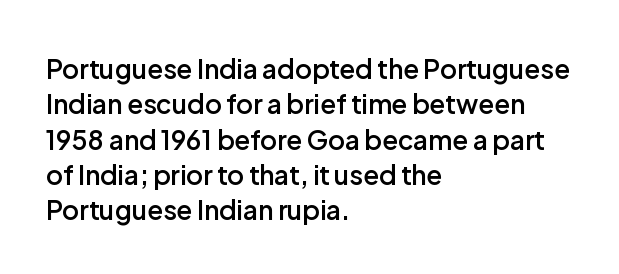
The image shows 26 px text type, upright; set left-aligned, normal line spacing (1.36x), normal letter spacing, not underlined.
